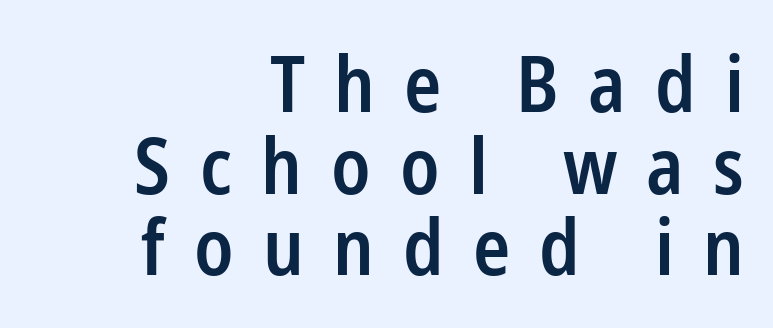
Each letter keeps its own natural width here, so spacing adapts to shape. A semibold gives these letters moderate extra thickness, short of bold. You could barely slide anything between these rows. Right-aligned paragraph, ragged on the left. Tracking value appears strongly positive — letters spread wide.
